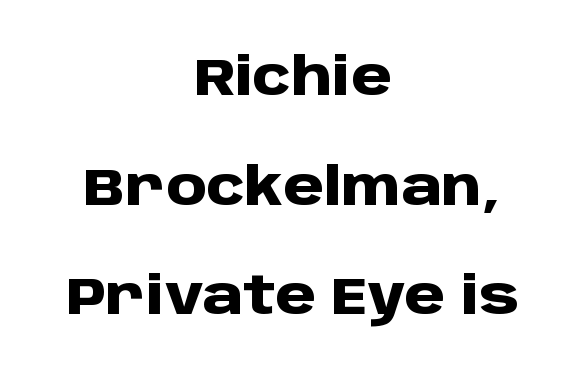
The image shows 52 px heavy sans-serif type, upright; set centered, loose line spacing (2.11x), normal letter spacing, not underlined; low stroke contrast and a large x-height.
